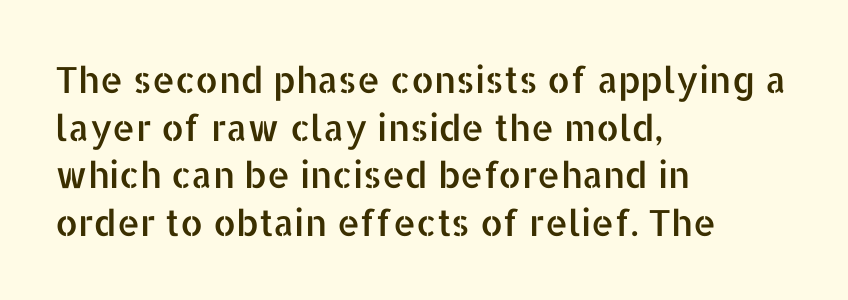
Q: Is the text italic (slanted)? A: No, it is upright.
Q: Is the typeface a serif or a sans-serif typeface? A: Sans-serif.
Q: Is the text underlined? A: No.
Q: How is the paragraph aligned? A: Left-aligned.
Q: Is the spacing between letters normal or unusually wide? A: Normal.
Q: Is the spacing between lines tight, normal or loose? A: Normal.
Q: Width (condensed, normal, or wide)? A: Normal.
Q: Stroke contrast? A: Low.
Q: x-height? A: Medium.
Q: Monospaced? A: No.
